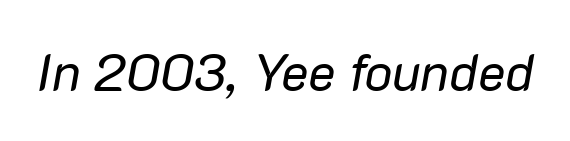
{"italic": "yes", "lean": "right", "slant_degrees": 10, "bold": "no", "weight": "regular", "width": "normal", "stroke_contrast": "low", "x_height": "medium", "monospaced": "no", "underline": "no", "letter_spacing": "normal", "letter_spacing_em": 0.0, "glyph_px": 52}
